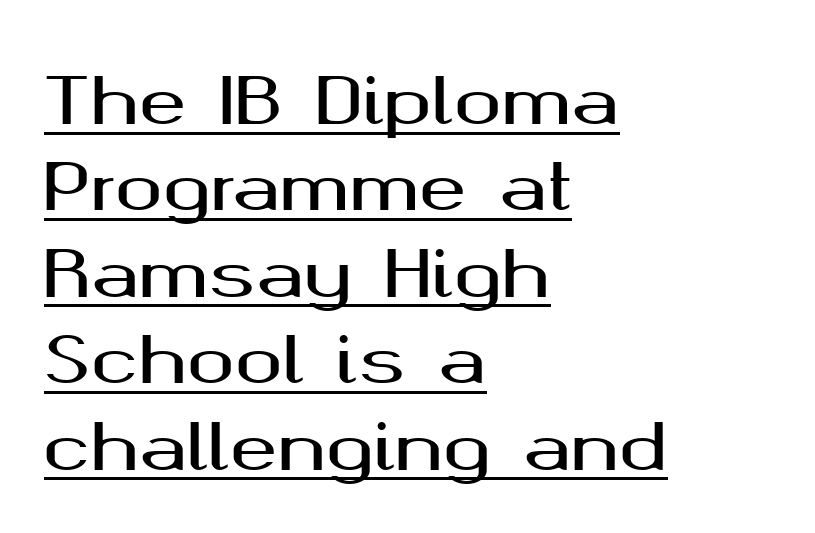
Q: Is the text italic (slanted)? A: No, it is upright.
Q: Is the typeface a serif or a sans-serif typeface? A: Sans-serif.
Q: Is the text underlined? A: Yes.
Q: How is the paragraph aligned? A: Left-aligned.
Q: Is the spacing between letters normal or unusually wide? A: Normal.
Q: Is the spacing between lines tight, normal or loose? A: Normal.
Q: Width (condensed, normal, or wide)? A: Wide.
Q: Stroke contrast? A: Medium.
Q: x-height? A: Medium.
Q: Monospaced? A: No.
